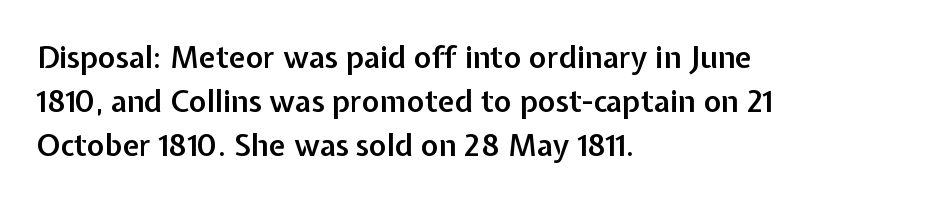
These words are printed semibold, heavier than regular yet not bold. Font category for this specimen: sans-serif. You could call the tracking neutral — neither tight nor loose. Rendered with straight, roman letterforms. Layout note: lines flush left.
